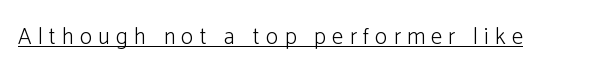
The image shows 23 px text type, upright; set unusually wide letter spacing (+0.27 em), underlined.
